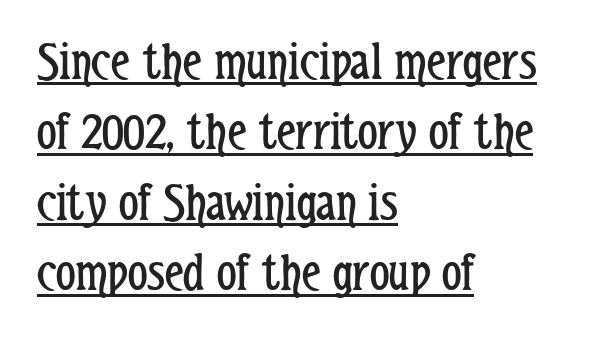
{"serif": "no", "italic": "no", "bold": "no", "weight": "regular", "width": "condensed", "stroke_contrast": "low", "x_height": "medium", "monospaced": "no", "underline": "yes", "align": "left", "line_spacing": "normal", "line_spacing_ratio": 1.28, "letter_spacing": "normal", "letter_spacing_em": 0.0, "glyph_px": 55}
